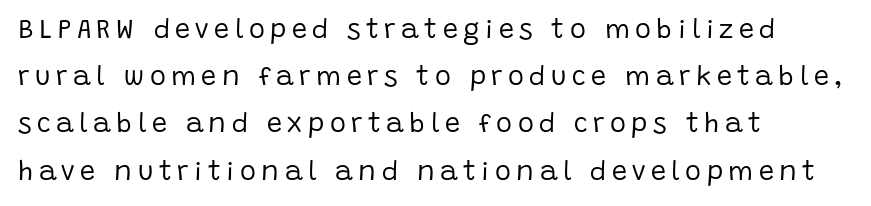
Q: Is the text bold? A: No.
Q: Is the text italic (slanted)? A: No, it is upright.
Q: Is the text underlined? A: No.
Q: How is the paragraph aligned? A: Left-aligned.
Q: Is the spacing between letters normal or unusually wide? A: Unusually wide.
